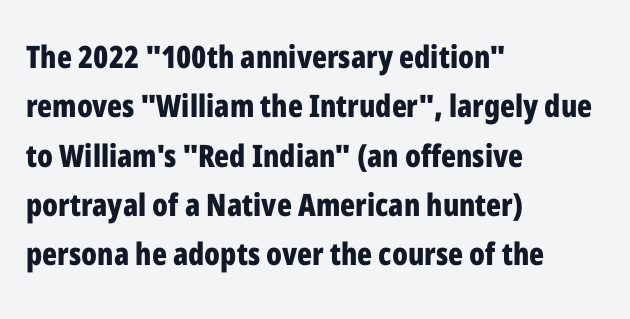
The image shows 31 px bold, condensed sans-serif type, upright; set left-aligned, normal line spacing (1.59x), normal letter spacing, not underlined; low stroke contrast and a medium x-height.
